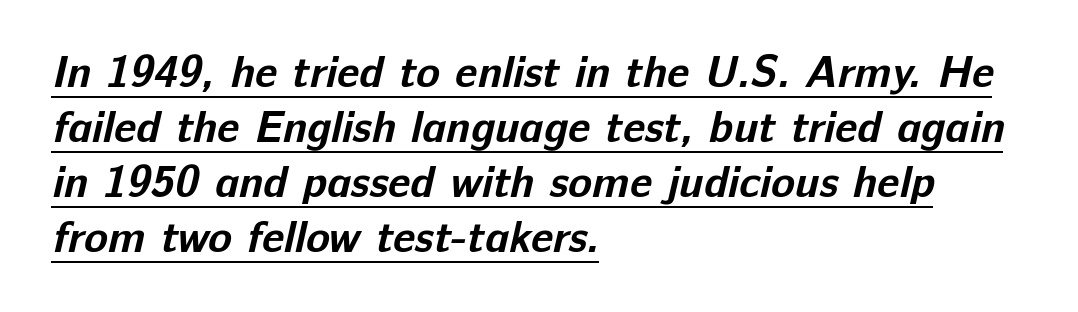
Q: Is the text bold? A: Yes.
Q: Is the typeface a serif or a sans-serif typeface? A: Sans-serif.
Q: Is the text underlined? A: Yes.
Q: How is the paragraph aligned? A: Left-aligned.
Q: Is the spacing between letters normal or unusually wide? A: Normal.
Q: Is the spacing between lines tight, normal or loose? A: Normal.
Q: Width (condensed, normal, or wide)? A: Normal.
Q: Stroke contrast? A: Low.
Q: x-height? A: Medium.
Q: Monospaced? A: No.
